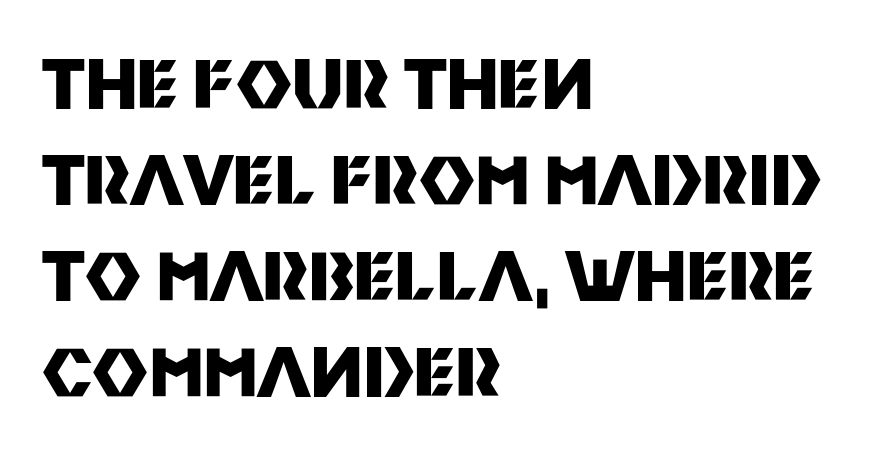
Q: Is the text bold? A: Yes.
Q: Is the text italic (slanted)? A: No, it is upright.
Q: Is the typeface a serif or a sans-serif typeface? A: Sans-serif.
Q: Is the text underlined? A: No.
Q: How is the paragraph aligned? A: Left-aligned.
Q: Is the spacing between letters normal or unusually wide? A: Normal.
Q: Is the spacing between lines tight, normal or loose? A: Normal.
Q: Width (condensed, normal, or wide)? A: Normal.
Q: Stroke contrast? A: Medium.
Q: x-height? A: Large.
Q: Monospaced? A: No.
